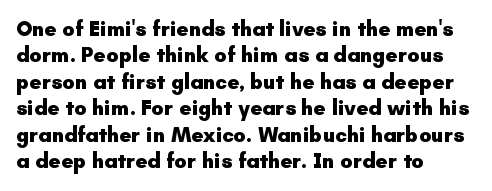
The image shows 21 px bold type, upright; set left-aligned, normal line spacing (1.26x), normal letter spacing, not underlined.
